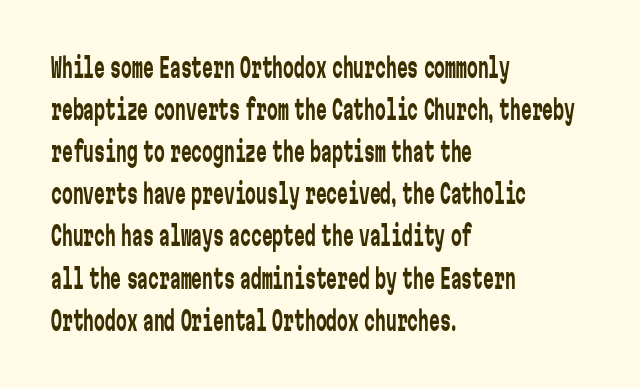
Q: Is the text bold? A: No.
Q: Is the text italic (slanted)? A: No, it is upright.
Q: Is the text underlined? A: No.
Q: How is the paragraph aligned? A: Left-aligned.
Q: Is the spacing between letters normal or unusually wide? A: Normal.
Q: Is the spacing between lines tight, normal or loose? A: Normal.
